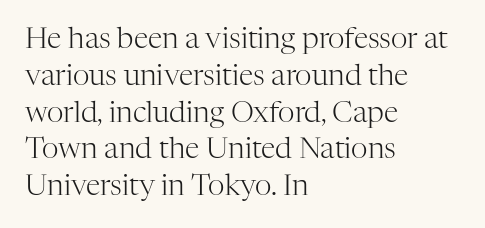
The string is rendered with underlining switched off. Each letter keeps its own natural width here, so spacing adapts to shape. These lines were composed using upright roman letters. The passage is arranged the way most books set body copy — flush left.
